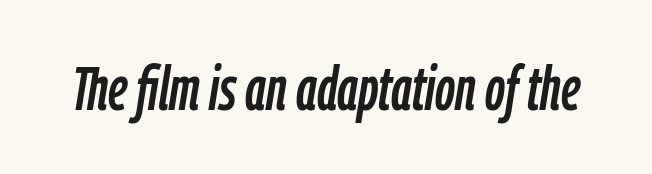
Tracking here is standard; glyphs follow each other at the usual distance. You could not count columns in this text — the font is proportionally spaced. The typography opts for an oblique posture over an upright one. The words here are not underlined.
